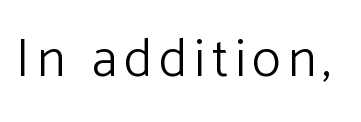
Q: Is the text bold? A: No.
Q: Is the text italic (slanted)? A: No, it is upright.
Q: Is the typeface a serif or a sans-serif typeface? A: Sans-serif.
Q: Is the text underlined? A: No.
Q: Width (condensed, normal, or wide)? A: Normal.
Q: Stroke contrast? A: Low.
Q: x-height? A: Medium.
Q: Monospaced? A: No.
